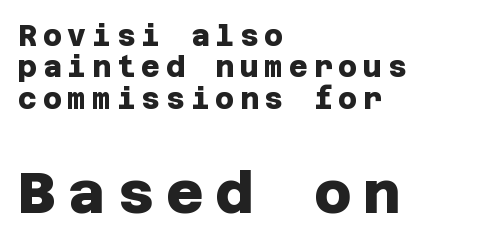
Q: Is the text bold? A: Yes.
Q: Is the typeface a serif or a sans-serif typeface? A: Sans-serif.
Q: Is the text underlined? A: No.
Q: How is the paragraph aligned? A: Left-aligned.
Q: Is the spacing between letters normal or unusually wide? A: Unusually wide.
Q: Is the spacing between lines tight, normal or loose? A: Tight.
Q: Which block of text is set in a larger size, the first (top) or the second (bottom)? A: The second (bottom) one.
Q: Width (condensed, normal, or wide)? A: Normal.
Q: Stroke contrast? A: Low.
Q: x-height? A: Large.
